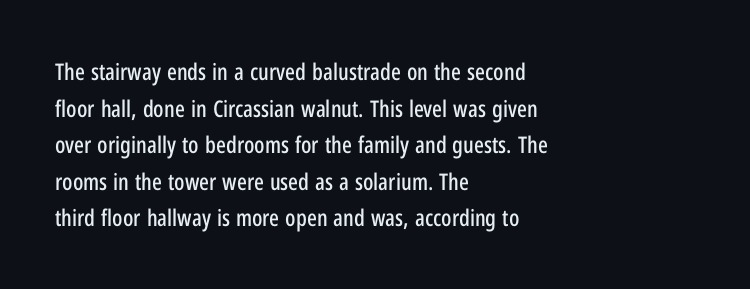
Rendered with straight, roman letterforms. Notice how the passage keeps a crisp vertical edge on the left only. A typesetter would call this leading conventional body-copy spacing. Is the letter spacing exaggerated? No — it looks like the ordinary default.
